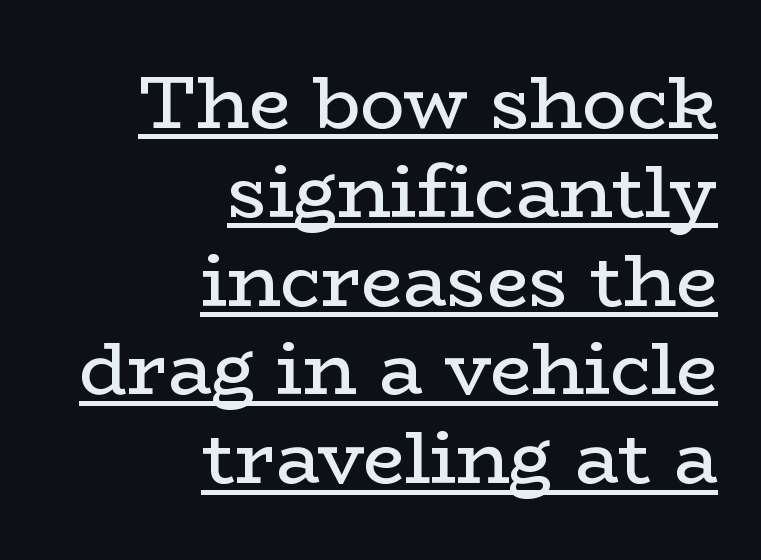
Q: Is the text bold? A: No.
Q: Is the text italic (slanted)? A: No, it is upright.
Q: Is the typeface a serif or a sans-serif typeface? A: Serif.
Q: Is the text underlined? A: Yes.
Q: How is the paragraph aligned? A: Right-aligned.
Q: Is the spacing between letters normal or unusually wide? A: Normal.
Q: Width (condensed, normal, or wide)? A: Wide.
Q: Stroke contrast? A: Low.
Q: x-height? A: Medium.
Q: Monospaced? A: No.
